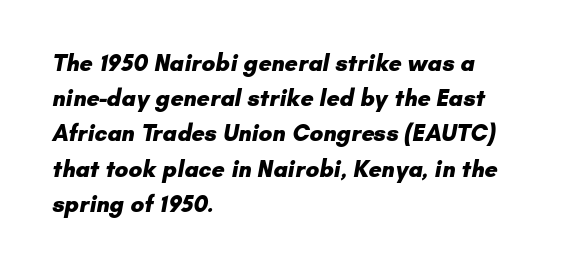
Q: Is the text bold? A: Yes.
Q: Is the text underlined? A: No.
Q: How is the paragraph aligned? A: Left-aligned.
Q: Is the spacing between letters normal or unusually wide? A: Normal.
Q: Is the spacing between lines tight, normal or loose? A: Normal.
